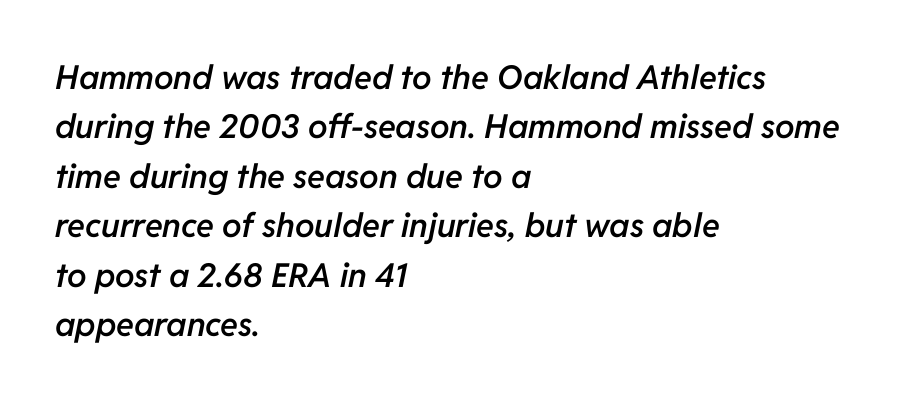
Q: Is the text bold? A: Semi-bold.
Q: Is the text italic (slanted)? A: Yes, it leans right by about 11 degrees.
Q: Is the text underlined? A: No.
Q: How is the paragraph aligned? A: Left-aligned.
Q: Is the spacing between letters normal or unusually wide? A: Normal.
Q: Is the spacing between lines tight, normal or loose? A: Normal.
Q: Width (condensed, normal, or wide)? A: Normal.
Q: Stroke contrast? A: Low.
Q: x-height? A: Medium.
Q: Monospaced? A: No.
